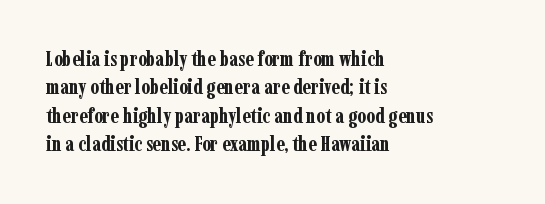
The image shows 21 px bold type, upright; set left-aligned, normal line spacing (1.35x), normal letter spacing, not underlined.
